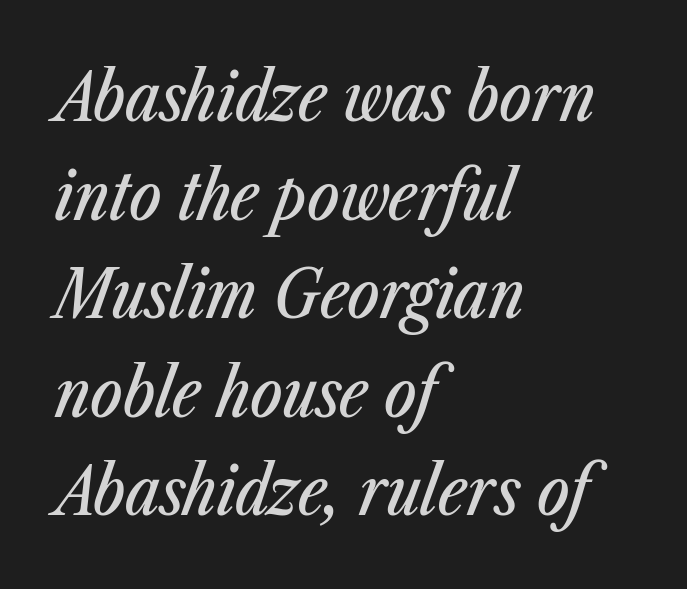
Q: Is the text italic (slanted)? A: Yes, it leans right by about 23 degrees.
Q: Is the text underlined? A: No.
Q: How is the paragraph aligned? A: Left-aligned.
Q: Is the spacing between letters normal or unusually wide? A: Normal.
Q: Is the spacing between lines tight, normal or loose? A: Normal.
Q: Width (condensed, normal, or wide)? A: Condensed.
Q: Stroke contrast? A: Low.
Q: x-height? A: Medium.
Q: Monospaced? A: No.
